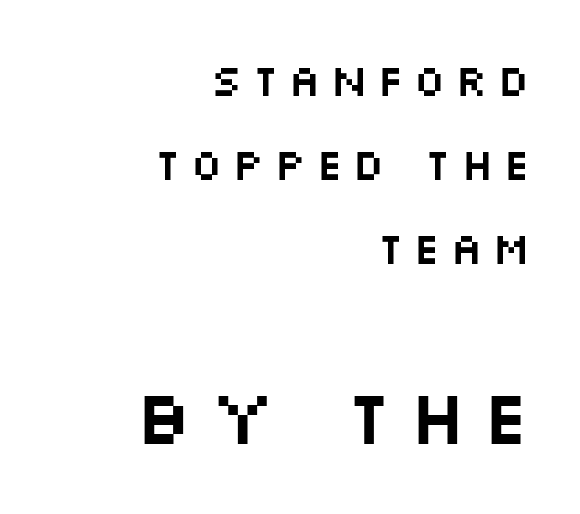
{"serif": "no", "italic": "no", "width": "wide", "stroke_contrast": "medium", "x_height": "large", "monospaced": "no", "underline": "no", "align": "right", "line_spacing": "loose", "line_spacing_ratio": 1.91, "letter_spacing": "wide", "letter_spacing_em": 0.2, "larger_block": "second", "size_ratio": 1.75, "glyph_px": 77}
